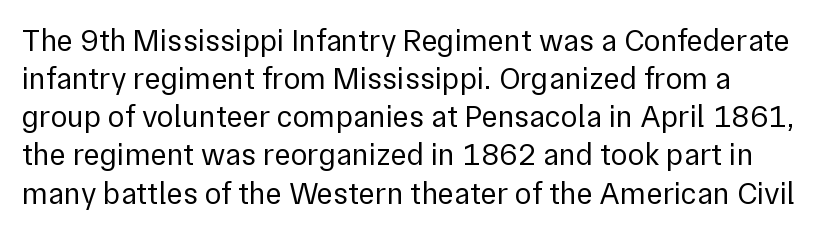
Q: Is the text bold? A: No.
Q: Is the text italic (slanted)? A: No, it is upright.
Q: Is the typeface a serif or a sans-serif typeface? A: Sans-serif.
Q: Is the text underlined? A: No.
Q: How is the paragraph aligned? A: Left-aligned.
Q: Is the spacing between letters normal or unusually wide? A: Normal.
Q: Width (condensed, normal, or wide)? A: Normal.
Q: x-height? A: Medium.
Q: Monospaced? A: No.
